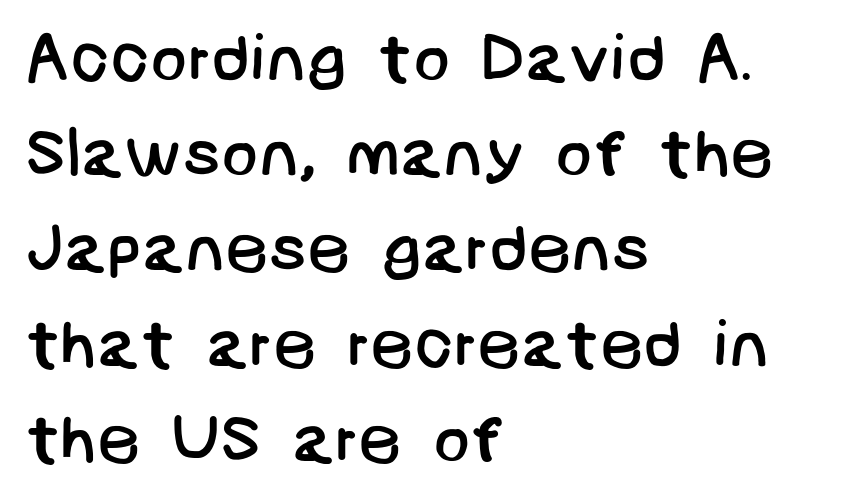
Q: Is the text bold? A: No.
Q: Is the typeface a serif or a sans-serif typeface? A: Sans-serif.
Q: Is the text underlined? A: No.
Q: How is the paragraph aligned? A: Left-aligned.
Q: Is the spacing between letters normal or unusually wide? A: Normal.
Q: Is the spacing between lines tight, normal or loose? A: Normal.
Q: Width (condensed, normal, or wide)? A: Normal.
Q: Stroke contrast? A: Low.
Q: x-height? A: Large.
